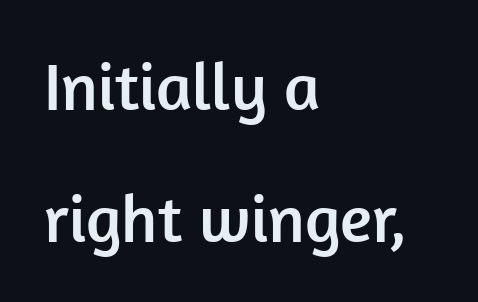
Q: Is the text italic (slanted)? A: No, it is upright.
Q: Is the typeface a serif or a sans-serif typeface? A: Sans-serif.
Q: Is the text underlined? A: No.
Q: How is the paragraph aligned? A: Left-aligned.
Q: Is the spacing between letters normal or unusually wide? A: Normal.
Q: Is the spacing between lines tight, normal or loose? A: Loose.
Q: Width (condensed, normal, or wide)? A: Normal.
Q: Stroke contrast? A: Low.
Q: x-height? A: Medium.
Q: Monospaced? A: No.
